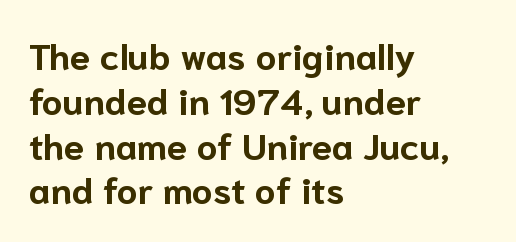
The image shows 37 px bold sans-serif type, upright; set left-aligned, line spacing 1.21x, normal letter spacing, not underlined; low stroke contrast and a medium x-height.
